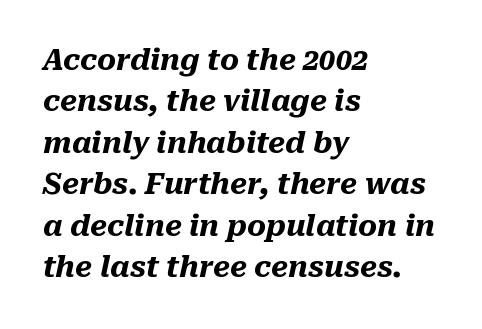
Q: Is the text bold? A: Yes.
Q: Is the text italic (slanted)? A: Yes, it leans right by about 10 degrees.
Q: Is the text underlined? A: No.
Q: How is the paragraph aligned? A: Left-aligned.
Q: Is the spacing between letters normal or unusually wide? A: Normal.
Q: Is the spacing between lines tight, normal or loose? A: Normal.
Q: Width (condensed, normal, or wide)? A: Normal.
Q: Stroke contrast? A: Medium.
Q: x-height? A: Medium.
Q: Monospaced? A: No.
